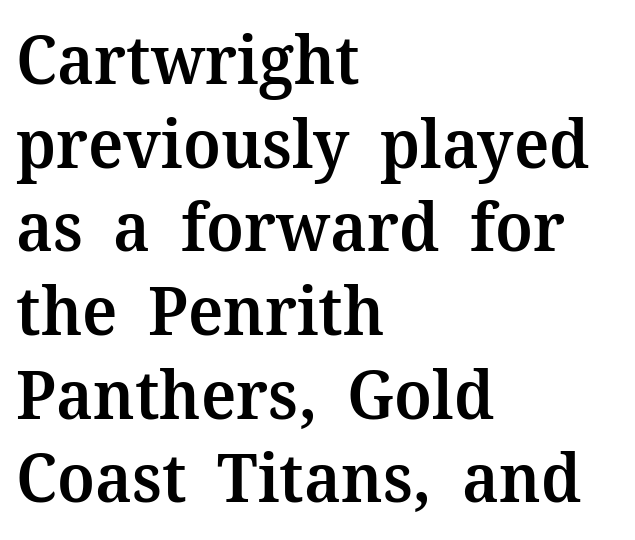
{"serif": "yes", "italic": "no", "bold": "semi", "weight": "semibold", "width": "normal", "stroke_contrast": "medium", "x_height": "medium", "monospaced": "no", "underline": "no", "align": "left", "line_spacing_ratio": 1.23, "letter_spacing": "normal", "letter_spacing_em": 0.0, "glyph_px": 68}
